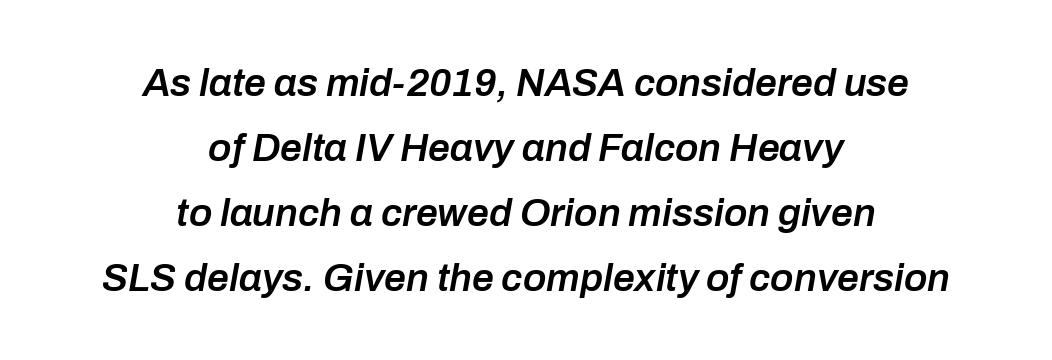
{"italic": "yes", "lean": "right", "slant_degrees": 10, "bold": "semi", "weight": "semibold", "width": "normal", "stroke_contrast": "low", "x_height": "medium", "monospaced": "no", "underline": "no", "align": "center", "line_spacing": "normal", "line_spacing_ratio": 1.67, "letter_spacing": "normal", "letter_spacing_em": 0.0, "glyph_px": 39}
